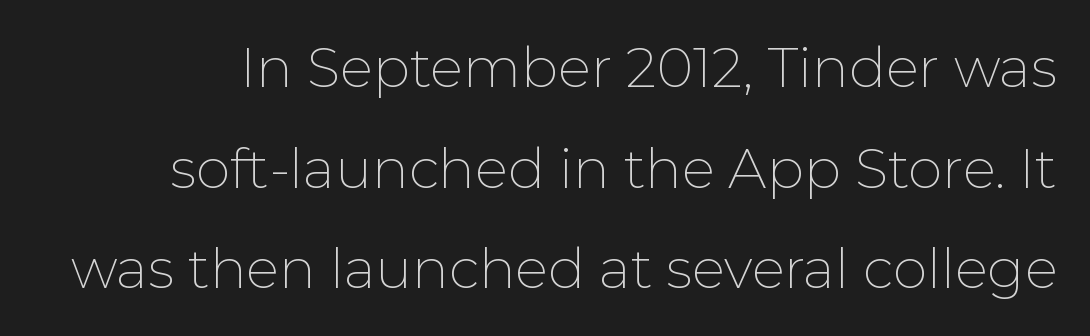
The image shows 55 px thin sans-serif type, upright; set line spacing 1.83x, normal letter spacing, not underlined; low stroke contrast and a medium x-height.
